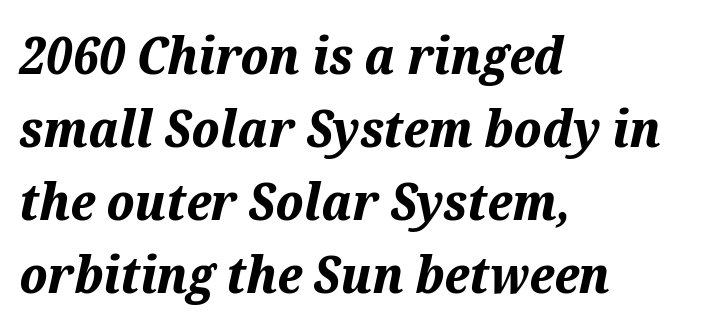
Rendered with sloped, italic letterforms. The passage shown is emphatically bold. Nobody touched the tracking dial on this one. The glyphs are unaccompanied by any horizontal stroke below them. The lines are quadded left.
